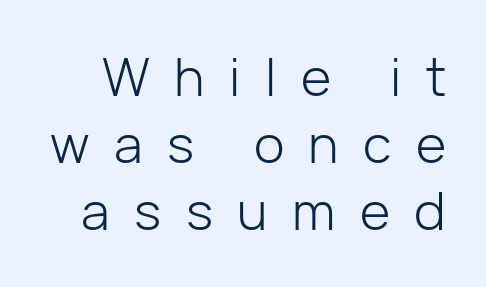
Does the type have serifs? No, each stem ends abruptly. Stems here are at most as thick as an everyday book face. You could not count columns in this text — the font is proportionally spaced. Spacing between characters has been opened up far beyond the box default. If you drew a line through each stem, it would be perfectly vertical. Quick note: interline space is typical.
